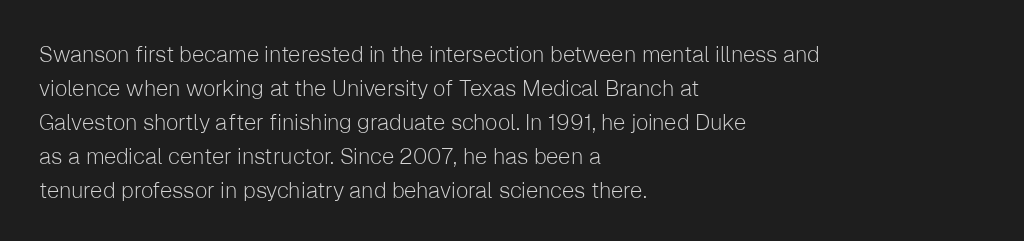
The image shows 22 px text type, upright; set left-aligned, normal line spacing (1.54x), normal letter spacing, not underlined.
